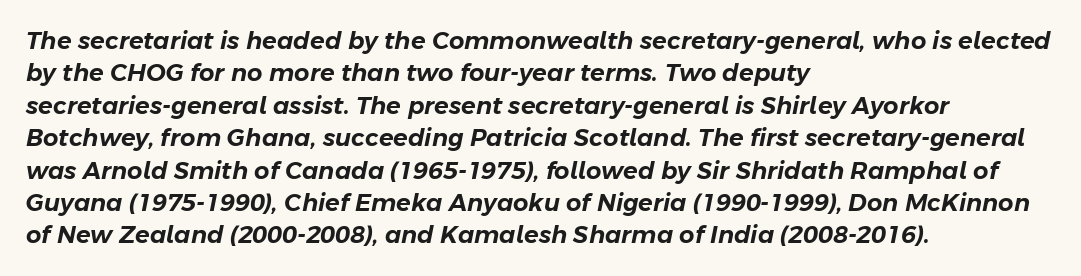
Looking at the ascenders, they clearly lean. Standard letterfit; no display-style spreading of the glyphs. The passage is arranged the way most books set body copy — flush left. Line spacing here is normal. Only glyphs here, with clear space below each row.
